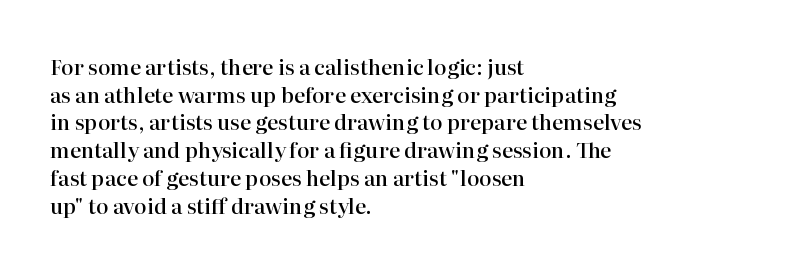
The image shows 21 px text type, upright; set left-aligned, normal line spacing (1.32x), normal letter spacing, not underlined.
